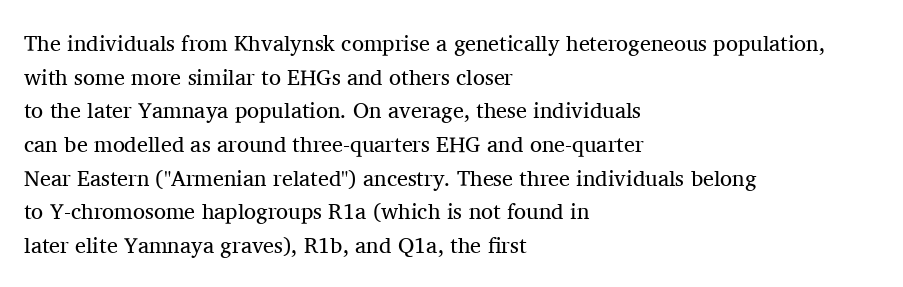
The image shows 22 px text type, upright; set left-aligned, normal line spacing (1.53x), normal letter spacing, not underlined.
